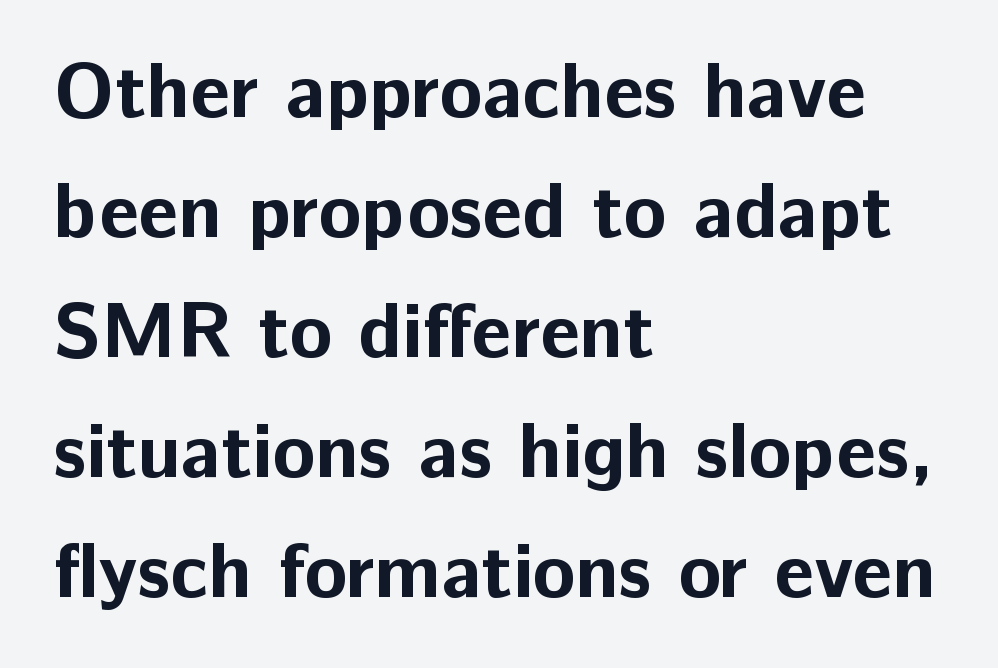
The image shows 78 px bold sans-serif type, upright; set left-aligned, normal line spacing (1.54x), normal letter spacing, not underlined; low stroke contrast and a medium x-height.
